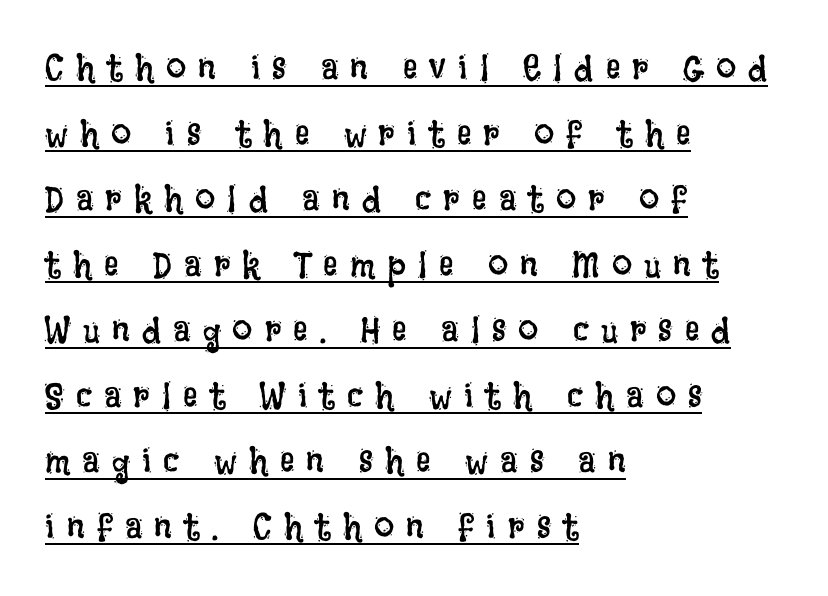
Q: Is the text bold? A: No.
Q: Is the text italic (slanted)? A: No, it is upright.
Q: Is the text underlined? A: Yes.
Q: How is the paragraph aligned? A: Left-aligned.
Q: Is the spacing between letters normal or unusually wide? A: Unusually wide.
Q: Width (condensed, normal, or wide)? A: Condensed.
Q: Stroke contrast? A: Low.
Q: x-height? A: Large.
Q: Monospaced? A: No.
